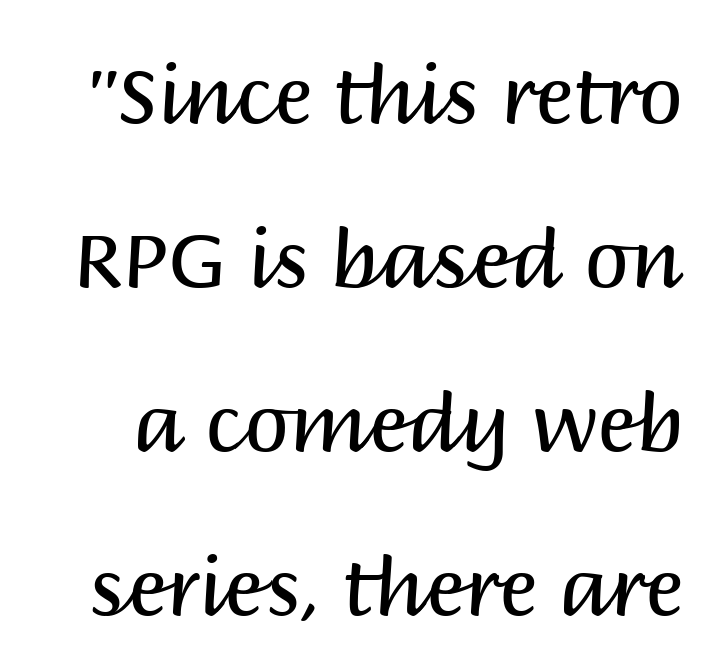
The image shows 80 px regular-weight sans-serif type; set loose line spacing (2.05x), normal letter spacing, not underlined; medium stroke contrast and a large x-height.
